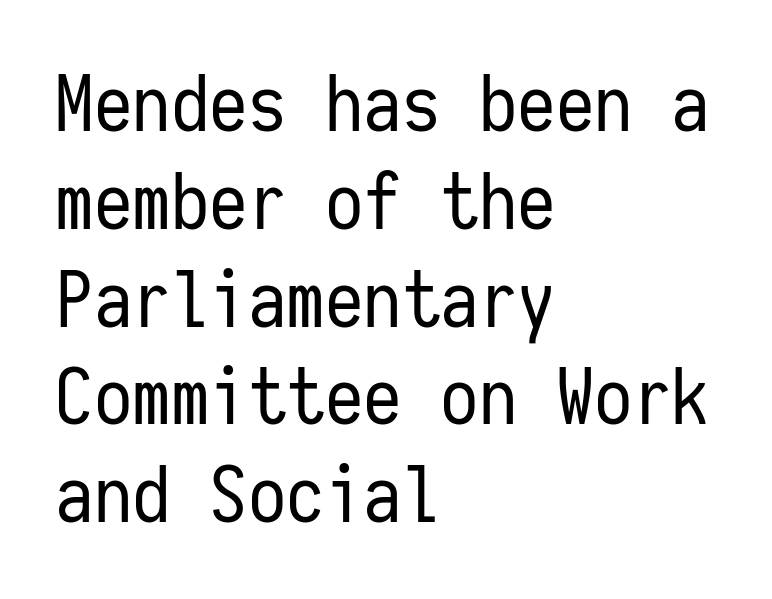
Q: Is the text bold? A: No.
Q: Is the text italic (slanted)? A: No, it is upright.
Q: Is the typeface a serif or a sans-serif typeface? A: Sans-serif.
Q: Is the text underlined? A: No.
Q: How is the paragraph aligned? A: Left-aligned.
Q: Is the spacing between letters normal or unusually wide? A: Normal.
Q: Is the spacing between lines tight, normal or loose? A: Normal.
Q: Width (condensed, normal, or wide)? A: Condensed.
Q: Stroke contrast? A: Low.
Q: x-height? A: Medium.
Q: Monospaced? A: Yes.
